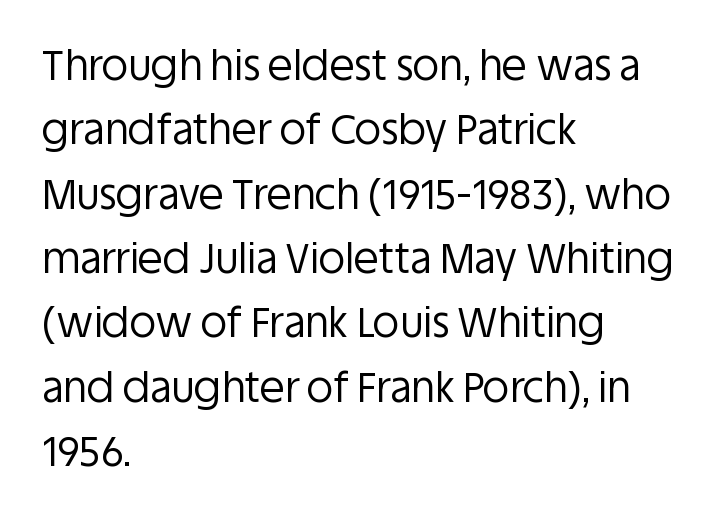
Leading matches the norm, producing a regular column. The words here are not underlined. A student would call this left alignment; a typographer would say flush left, rag right. The weight tops out at a normal text grade.
